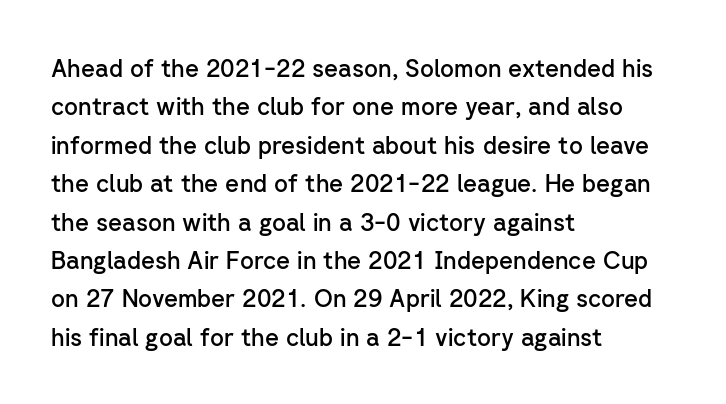
Q: Is the text bold? A: Semi-bold.
Q: Is the text italic (slanted)? A: No, it is upright.
Q: Is the text underlined? A: No.
Q: How is the paragraph aligned? A: Left-aligned.
Q: Is the spacing between letters normal or unusually wide? A: Normal.
Q: Is the spacing between lines tight, normal or loose? A: Normal.
